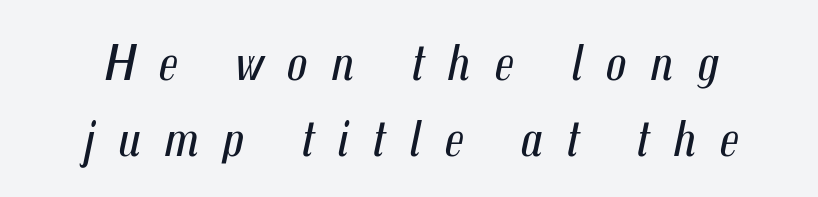
Q: Is the text bold? A: No.
Q: Is the text italic (slanted)? A: Yes, it leans right by about 12 degrees.
Q: Is the text underlined? A: No.
Q: Is the spacing between letters normal or unusually wide? A: Unusually wide.
Q: Is the spacing between lines tight, normal or loose? A: Normal.
Q: Width (condensed, normal, or wide)? A: Condensed.
Q: Stroke contrast? A: Medium.
Q: x-height? A: Medium.
Q: Monospaced? A: No.
